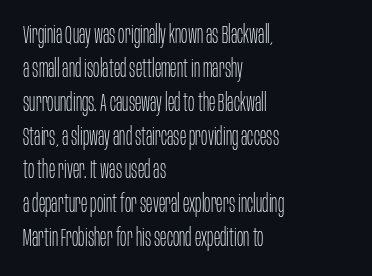
Q: Is the text bold? A: No.
Q: Is the text italic (slanted)? A: No, it is upright.
Q: Is the text underlined? A: No.
Q: How is the paragraph aligned? A: Left-aligned.
Q: Is the spacing between letters normal or unusually wide? A: Normal.
Q: Is the spacing between lines tight, normal or loose? A: Normal.
